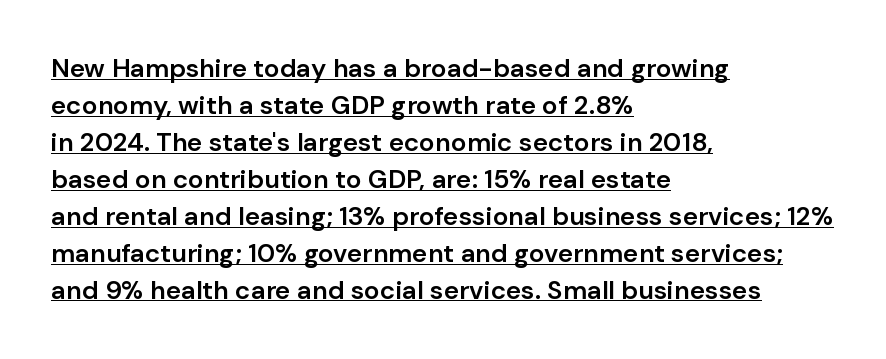
Q: Is the text bold? A: Semi-bold.
Q: Is the text italic (slanted)? A: No, it is upright.
Q: Is the text underlined? A: Yes.
Q: How is the paragraph aligned? A: Left-aligned.
Q: Is the spacing between letters normal or unusually wide? A: Normal.
Q: Is the spacing between lines tight, normal or loose? A: Normal.
